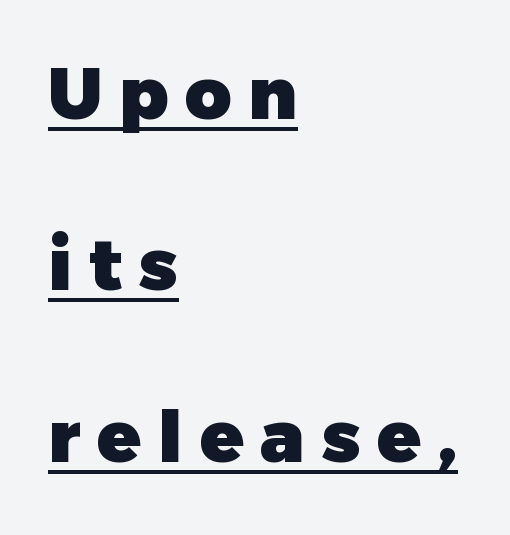
{"serif": "no", "italic": "no", "bold": "yes", "weight": "heavy", "width": "normal", "stroke_contrast": "low", "x_height": "medium", "monospaced": "no", "underline": "yes", "align": "left", "line_spacing": "loose", "line_spacing_ratio": 2.38, "letter_spacing": "wide", "letter_spacing_em": 0.23, "glyph_px": 72}
